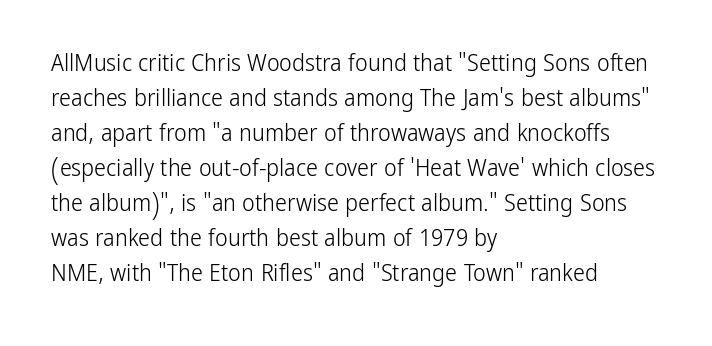
{"italic": "no", "bold": "no", "underline": "no", "align": "left", "line_spacing": "normal", "line_spacing_ratio": 1.46, "letter_spacing": "normal", "letter_spacing_em": 0.0, "glyph_px": 24}
